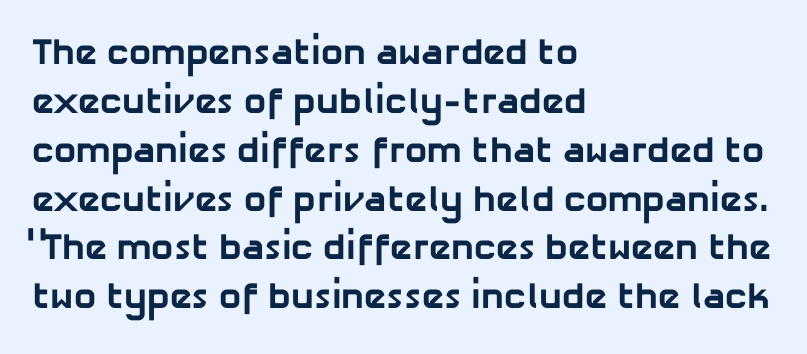
{"serif": "no", "bold": "yes", "weight": "bold", "width": "normal", "stroke_contrast": "low", "x_height": "medium", "monospaced": "no", "underline": "no", "align": "left", "line_spacing": "normal", "line_spacing_ratio": 1.32, "letter_spacing": "normal", "letter_spacing_em": 0.0, "glyph_px": 37}
